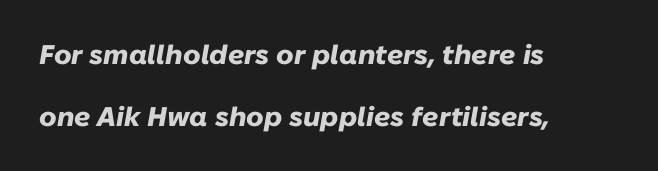
Caption: multi-line text, flush left, ragged right. Inter-character spacing is left at the font's built-in metrics. The lettering tilts uniformly, giving the passage an italic look. The lines are spread far apart with generous leading. Bare-footed words on every line.
